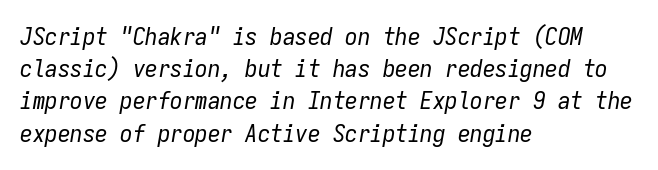
{"italic": "yes", "lean": "right", "slant_degrees": 9, "bold": "no", "underline": "no", "align": "left", "line_spacing": "normal", "line_spacing_ratio": 1.29, "letter_spacing": "normal", "letter_spacing_em": 0.0, "glyph_px": 25}
